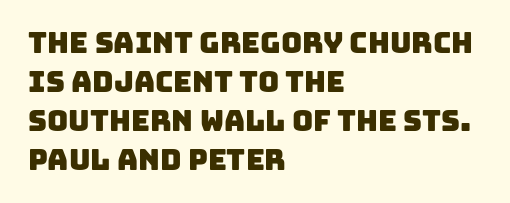
Q: Is the typeface a serif or a sans-serif typeface? A: Sans-serif.
Q: Is the text underlined? A: No.
Q: How is the paragraph aligned? A: Left-aligned.
Q: Is the spacing between letters normal or unusually wide? A: Normal.
Q: Is the spacing between lines tight, normal or loose? A: Normal.
Q: Width (condensed, normal, or wide)? A: Normal.
Q: Stroke contrast? A: Low.
Q: x-height? A: Large.
Q: Monospaced? A: No.
